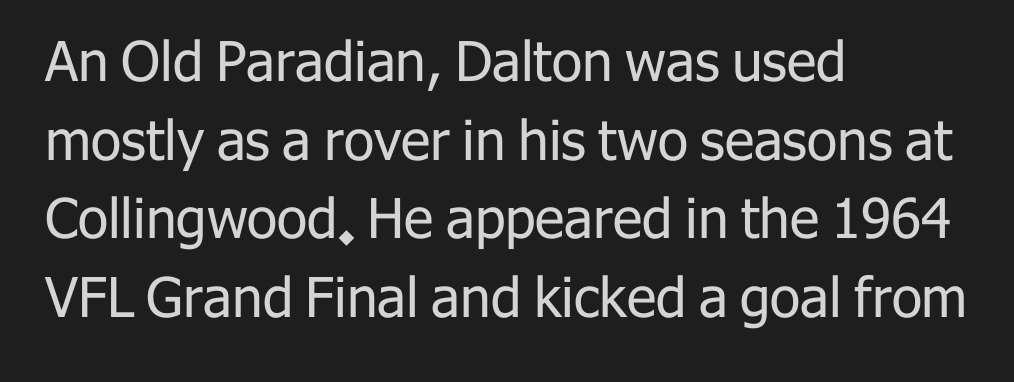
{"serif": "no", "italic": "no", "bold": "no", "weight": "regular", "width": "normal", "stroke_contrast": "low", "x_height": "medium", "monospaced": "no", "underline": "no", "align": "left", "line_spacing": "normal", "line_spacing_ratio": 1.43, "letter_spacing": "normal", "letter_spacing_em": 0.0, "glyph_px": 55}
